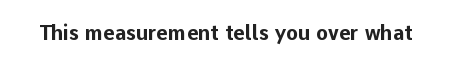
The rendering keeps characters at their native spacing. Underlining? Definitely not there. Nope, not italic — everything's standing straight. Set as a true bold cut, around the 700 mark.
